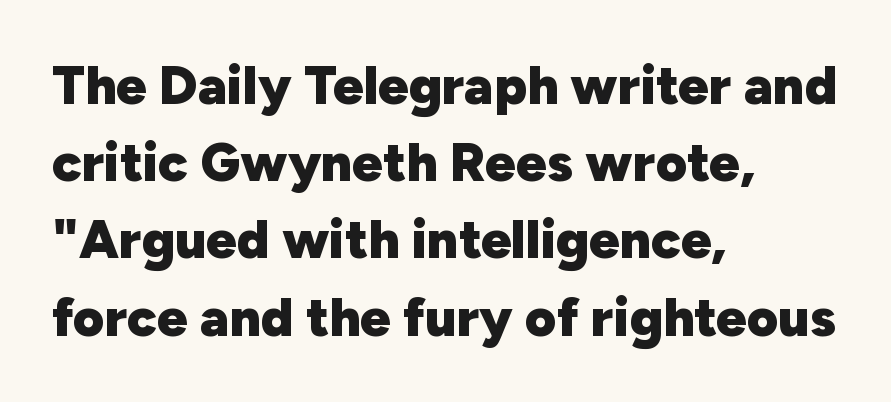
{"serif": "no", "italic": "no", "bold": "yes", "weight": "heavy", "width": "normal", "stroke_contrast": "low", "x_height": "medium", "monospaced": "no", "underline": "no", "align": "left", "line_spacing": "normal", "line_spacing_ratio": 1.43, "letter_spacing": "normal", "letter_spacing_em": 0.0, "glyph_px": 54}
